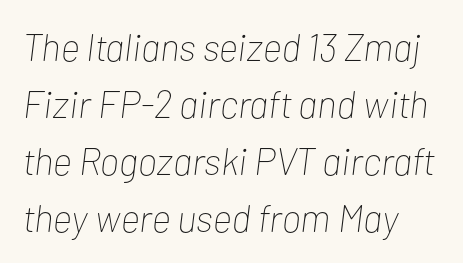
Q: Is the text bold? A: No.
Q: Is the text italic (slanted)? A: Yes, it leans right by about 7 degrees.
Q: Is the text underlined? A: No.
Q: Is the spacing between letters normal or unusually wide? A: Normal.
Q: Is the spacing between lines tight, normal or loose? A: Normal.
Q: Width (condensed, normal, or wide)? A: Condensed.
Q: Stroke contrast? A: Low.
Q: x-height? A: Medium.
Q: Monospaced? A: No.
